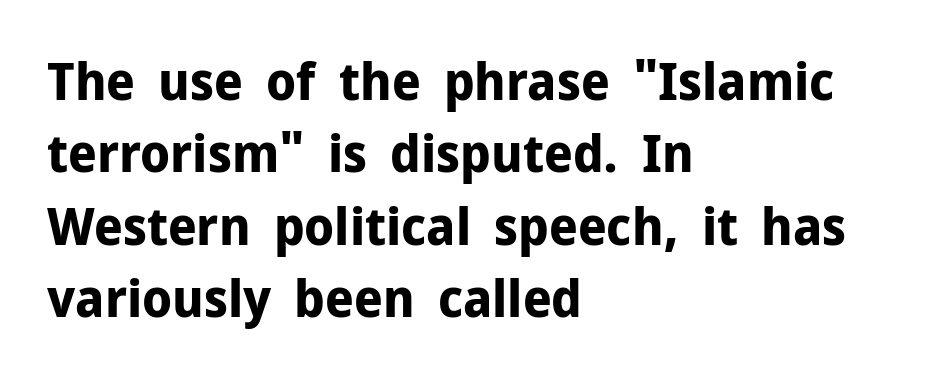
Character widths vary here, with narrow letters taking less room than wide ones. The words here are not underlined. Typesetter's note: full bold, strokes at maximum text heaviness. A classic flush-left, rag-right setting is used for this passage. Honestly, the letter spacing is just normal — you wouldn't notice it.
